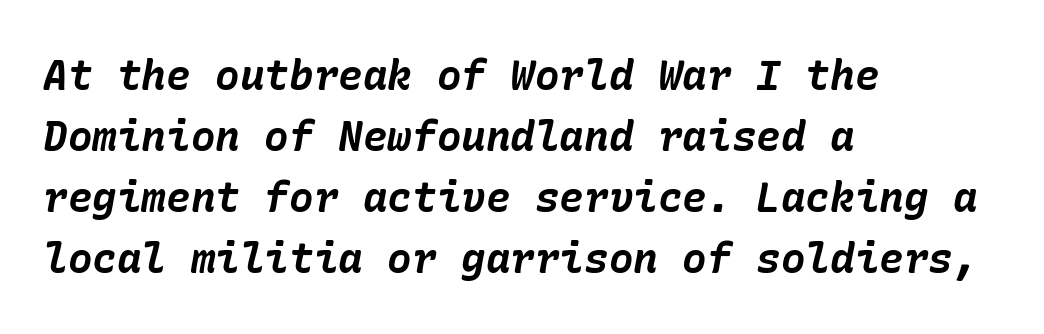
{"italic": "yes", "lean": "right", "slant_degrees": 10, "bold": "yes", "weight": "bold", "width": "normal", "stroke_contrast": "low", "x_height": "medium", "underline": "no", "align": "left", "line_spacing": "normal", "line_spacing_ratio": 1.49, "letter_spacing": "normal", "letter_spacing_em": 0.0, "glyph_px": 41}
